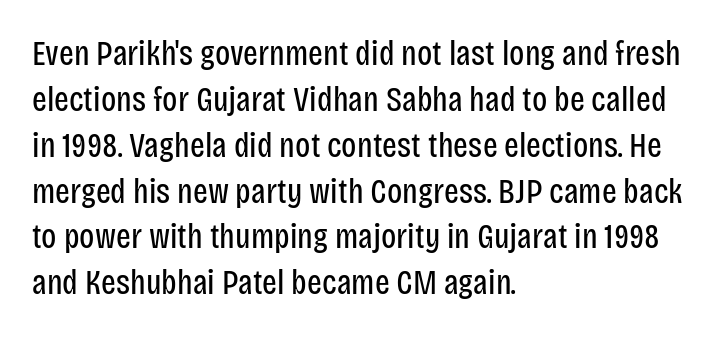
Q: Is the text bold? A: No.
Q: Is the text italic (slanted)? A: No, it is upright.
Q: Is the typeface a serif or a sans-serif typeface? A: Sans-serif.
Q: Is the text underlined? A: No.
Q: How is the paragraph aligned? A: Left-aligned.
Q: Is the spacing between letters normal or unusually wide? A: Normal.
Q: Is the spacing between lines tight, normal or loose? A: Normal.
Q: Width (condensed, normal, or wide)? A: Condensed.
Q: Stroke contrast? A: Low.
Q: x-height? A: Large.
Q: Monospaced? A: No.
